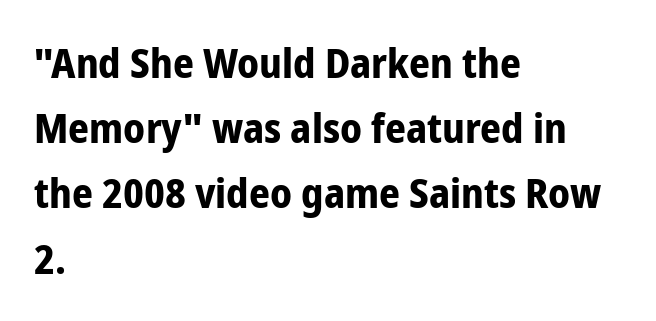
The image shows 41 px bold, condensed sans-serif type, upright; set left-aligned, normal line spacing (1.59x), normal letter spacing, not underlined; low stroke contrast and a medium x-height.
